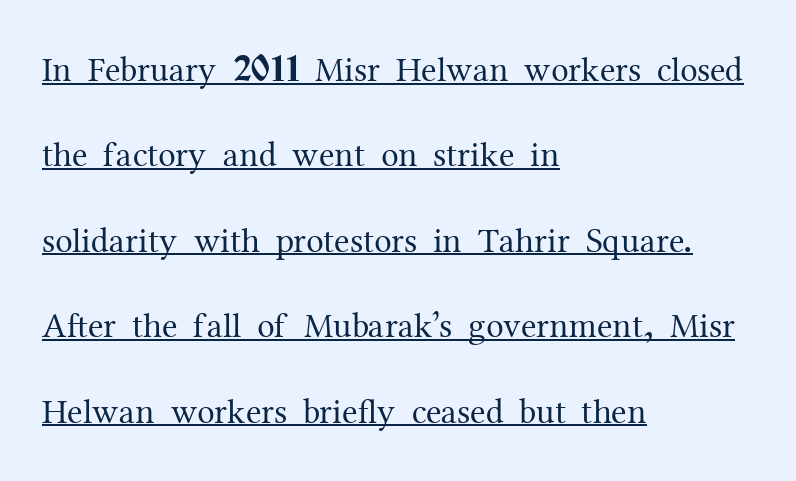
The image shows 35 px regular-weight serif type, upright; set left-aligned, loose line spacing (2.44x), normal letter spacing, underlined; medium stroke contrast and a medium x-height.
